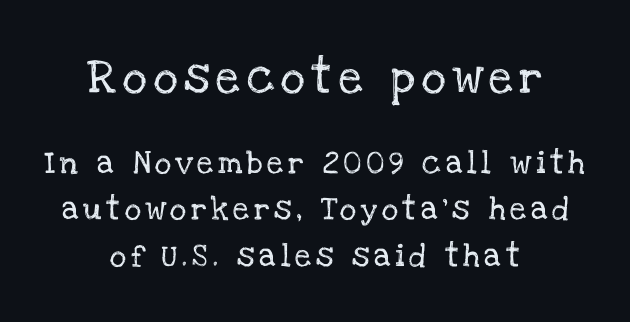
Q: Is the text italic (slanted)? A: No, it is upright.
Q: Is the typeface a serif or a sans-serif typeface? A: Serif.
Q: Is the text underlined? A: No.
Q: How is the paragraph aligned? A: Centered.
Q: Is the spacing between letters normal or unusually wide? A: Unusually wide.
Q: Is the spacing between lines tight, normal or loose? A: Loose.
Q: Which block of text is set in a larger size, the first (top) or the second (bottom)? A: The first (top) one.
Q: Width (condensed, normal, or wide)? A: Normal.
Q: Stroke contrast? A: Low.
Q: x-height? A: Large.
Q: Monospaced? A: No.
